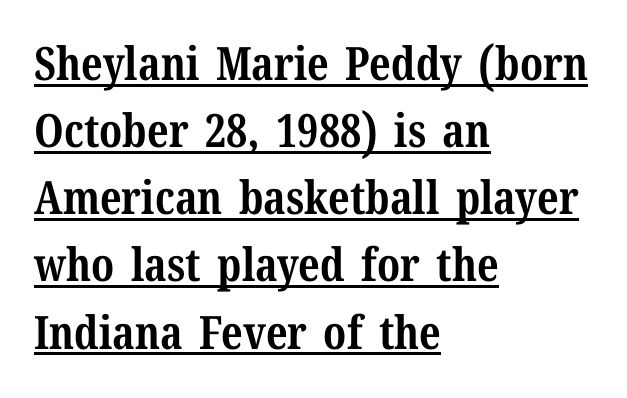
Caption: lettering with a line underneath. Notice how thick the strokes are: this is what a full bold looks like. If you drew a line through each stem, it would be perfectly vertical. The rag falls on the right side of this text block. A typesetter would call this zero additional tracking.
